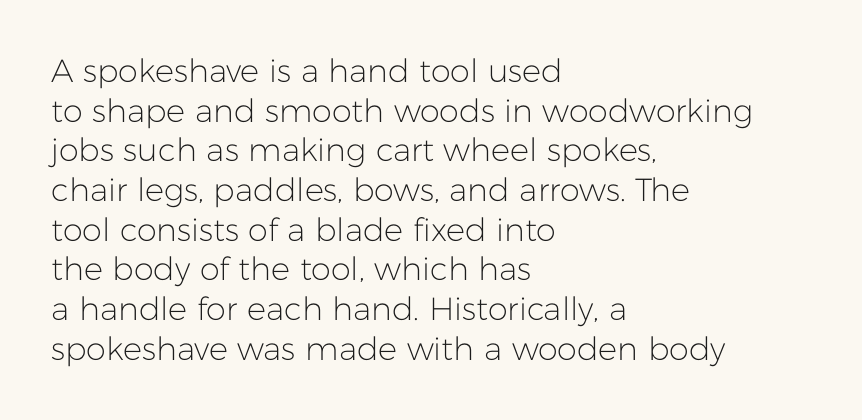
{"serif": "no", "italic": "no", "bold": "no", "weight": "light", "width": "normal", "stroke_contrast": "low", "x_height": "medium", "monospaced": "no", "underline": "no", "align": "left", "line_spacing_ratio": 1.24, "letter_spacing": "normal", "letter_spacing_em": 0.0, "glyph_px": 32}
